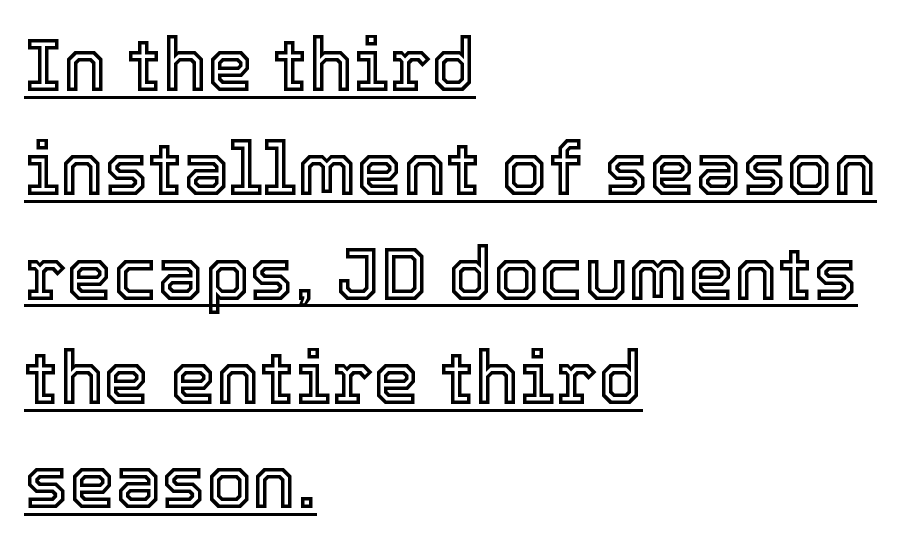
The image shows 74 px text type, upright; set left-aligned, normal line spacing (1.41x), normal letter spacing, underlined; a medium x-height.
